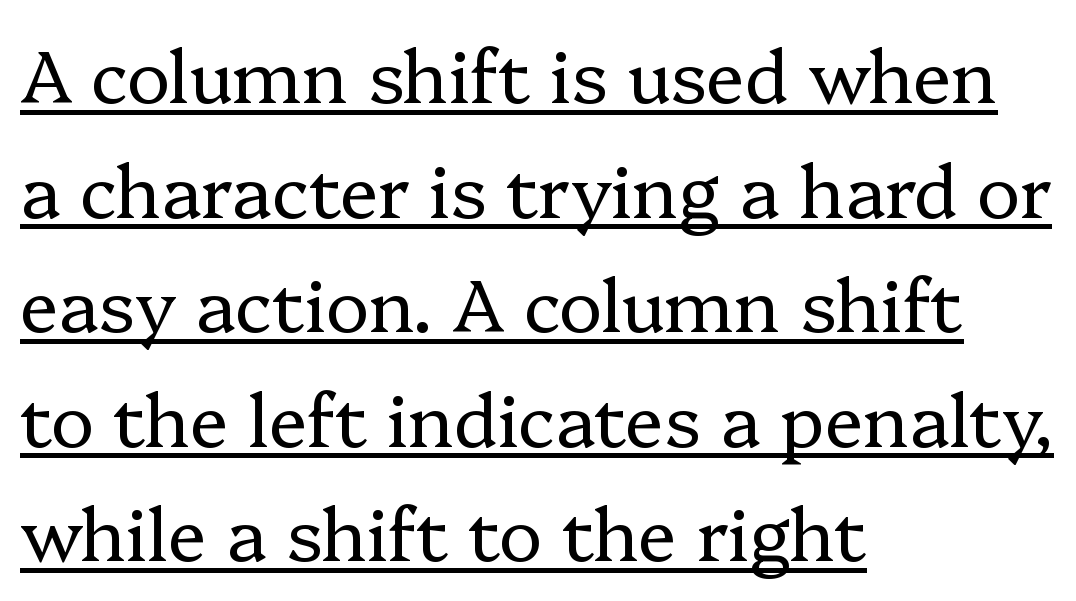
{"serif": "yes", "italic": "no", "bold": "no", "weight": "regular", "width": "normal", "stroke_contrast": "low", "x_height": "medium", "monospaced": "no", "underline": "yes", "align": "left", "line_spacing": "normal", "line_spacing_ratio": 1.57, "letter_spacing": "normal", "letter_spacing_em": 0.0, "glyph_px": 73}
